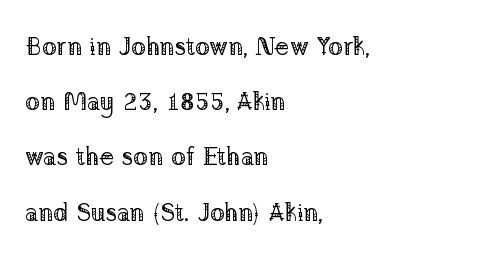
The image shows 25 px text type, upright; set left-aligned, loose line spacing (2.21x), normal letter spacing, not underlined.
